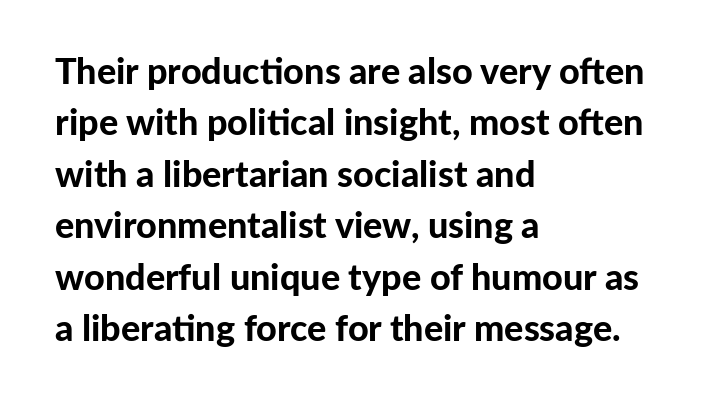
The image shows 36 px bold sans-serif type, upright; set left-aligned, normal line spacing (1.43x), normal letter spacing, not underlined; low stroke contrast and a medium x-height.
